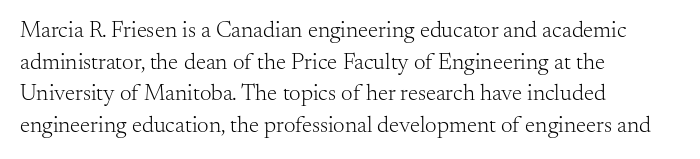
{"italic": "no", "bold": "no", "underline": "no", "align": "left", "line_spacing": "normal", "line_spacing_ratio": 1.37, "letter_spacing": "normal", "letter_spacing_em": 0.0, "glyph_px": 23}
